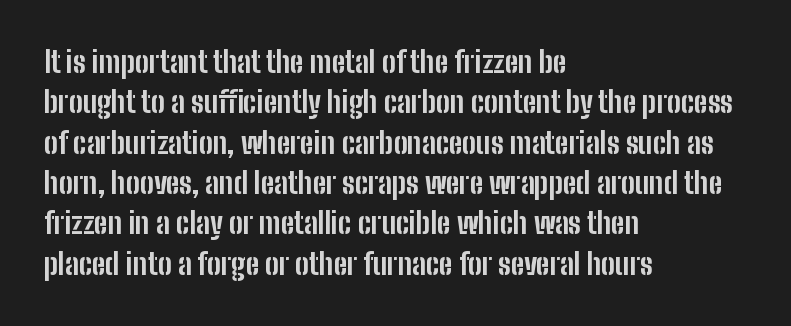
Q: Is the text bold? A: Yes.
Q: Is the text italic (slanted)? A: No, it is upright.
Q: Is the typeface a serif or a sans-serif typeface? A: Sans-serif.
Q: Is the text underlined? A: No.
Q: How is the paragraph aligned? A: Left-aligned.
Q: Is the spacing between letters normal or unusually wide? A: Normal.
Q: Is the spacing between lines tight, normal or loose? A: Normal.
Q: Width (condensed, normal, or wide)? A: Condensed.
Q: Stroke contrast? A: Low.
Q: x-height? A: Medium.
Q: Monospaced? A: No.
